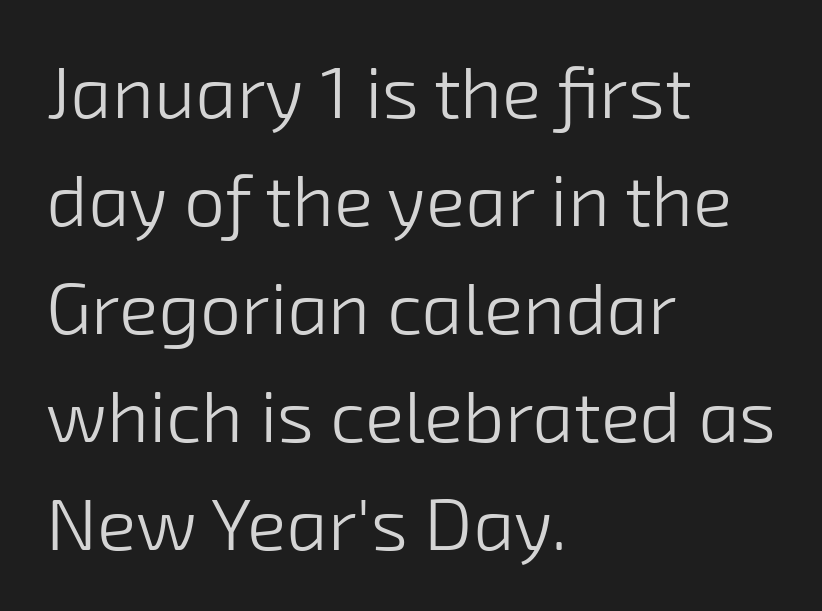
{"serif": "no", "bold": "no", "weight": "light", "width": "normal", "stroke_contrast": "low", "x_height": "medium", "monospaced": "no", "underline": "no", "align": "left", "line_spacing": "normal", "line_spacing_ratio": 1.48, "letter_spacing": "normal", "letter_spacing_em": 0.0, "glyph_px": 73}
